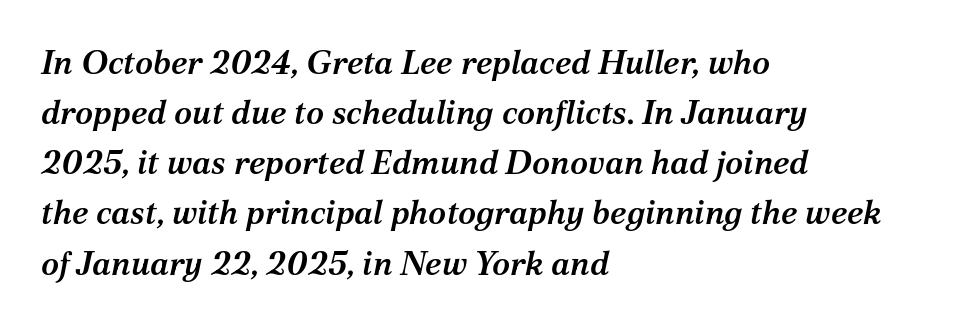
The glyphs are unaccompanied by any horizontal stroke below them. These lines sit exactly where default settings would place them. The setting favours the left margin, as ordinary paragraphs usually do. Looks like regular typesetting: each glyph gets only the width it needs. Does extra space separate the letters? No, they use regular spacing. The lettering tilts uniformly, giving the passage an italic look.
